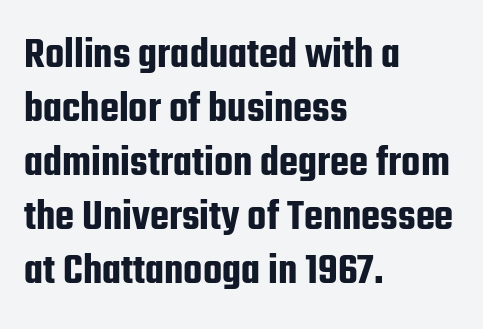
{"serif": "no", "italic": "no", "width": "condensed", "stroke_contrast": "low", "x_height": "medium", "monospaced": "no", "underline": "no", "align": "left", "line_spacing_ratio": 1.23, "letter_spacing": "normal", "letter_spacing_em": 0.0, "glyph_px": 44}
